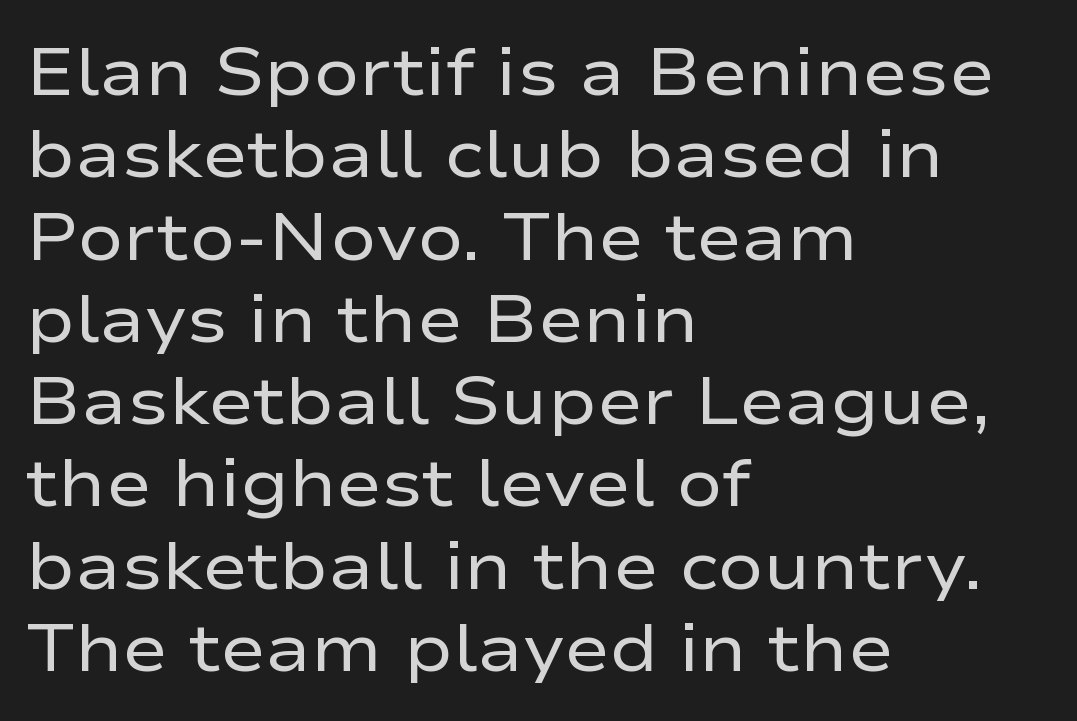
The image shows 68 px regular-weight, wide sans-serif type, upright; set left-aligned, line spacing 1.21x, normal letter spacing, not underlined; low stroke contrast and a medium x-height.
